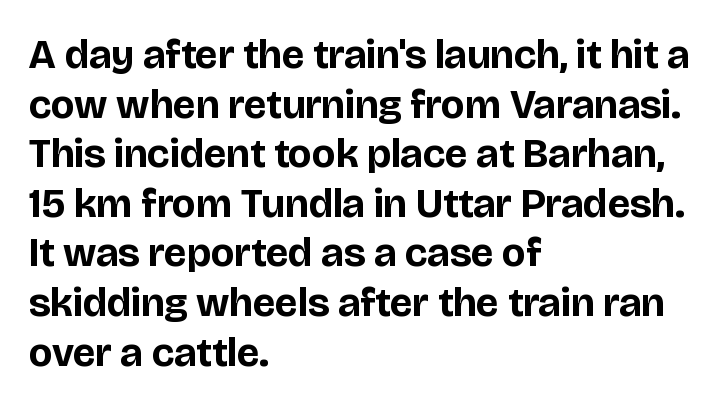
No word sits above an underline. Designer's note — italics off, roman on. This rendering employs a face without finishing strokes, i.e., a sans-serif. In terms of weight, the rendering is a true, heavy bold. How are the letters spaced? Ordinarily, with no added tracking. The passage shown is typed in a proportional face where columns would drift.
